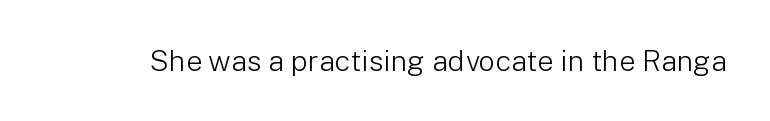
Q: Is the text bold? A: No.
Q: Is the text italic (slanted)? A: No, it is upright.
Q: Is the typeface a serif or a sans-serif typeface? A: Sans-serif.
Q: Is the text underlined? A: No.
Q: Is the spacing between letters normal or unusually wide? A: Normal.
Q: Width (condensed, normal, or wide)? A: Normal.
Q: Stroke contrast? A: Low.
Q: x-height? A: Medium.
Q: Monospaced? A: No.
